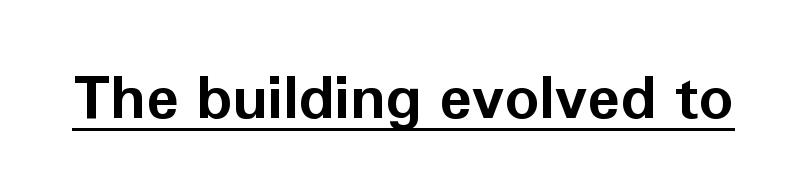
{"serif": "no", "italic": "no", "bold": "yes", "weight": "bold", "width": "normal", "stroke_contrast": "low", "x_height": "medium", "monospaced": "no", "underline": "yes", "letter_spacing": "normal", "letter_spacing_em": 0.0, "glyph_px": 59}
